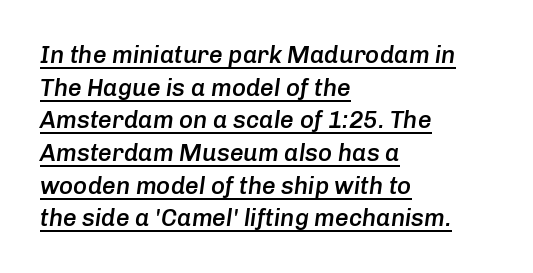
The image shows 24 px text type, italic (leaning right); set left-aligned, normal line spacing (1.36x), normal letter spacing, underlined.
